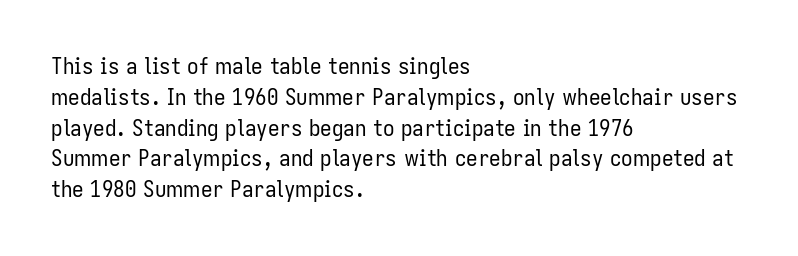
{"italic": "no", "bold": "no", "underline": "no", "align": "left", "line_spacing": "normal", "line_spacing_ratio": 1.34, "letter_spacing": "normal", "letter_spacing_em": 0.0, "glyph_px": 23}
